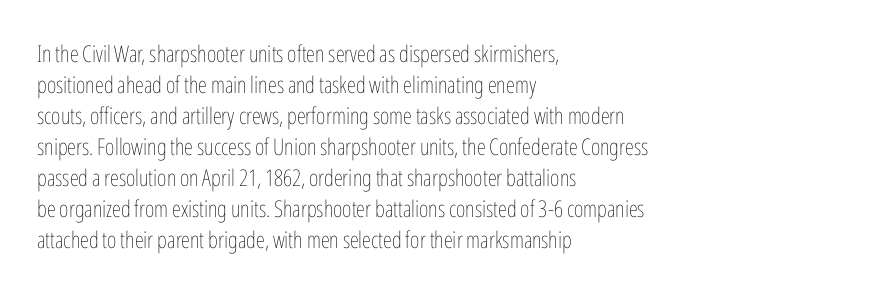
Posture: upright roman. The ragged edge is on the right, which tells us the setting is flush left. Reading down the column, the eye jumps a familiar distance to each next line. The specimen omits any rule beneath the text block's lines. The face looks like a standard text weight, possibly lighter.
